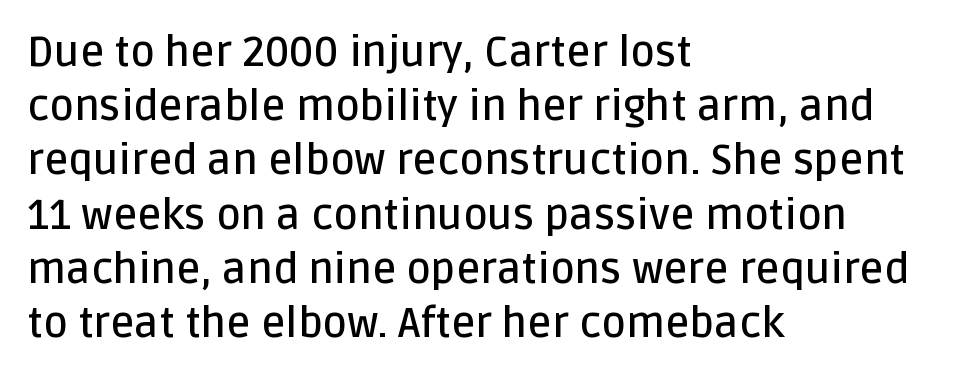
The image shows 42 px semibold sans-serif type, upright; set left-aligned, normal line spacing (1.29x), normal letter spacing, not underlined; low stroke contrast and a large x-height.
